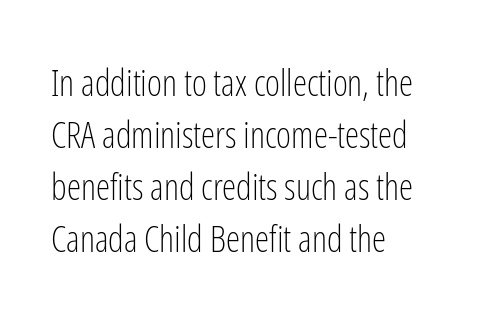
{"serif": "no", "italic": "no", "bold": "no", "weight": "light", "width": "condensed", "stroke_contrast": "low", "x_height": "medium", "monospaced": "no", "underline": "no", "align": "left", "line_spacing": "normal", "line_spacing_ratio": 1.44, "letter_spacing": "normal", "letter_spacing_em": 0.0, "glyph_px": 36}
